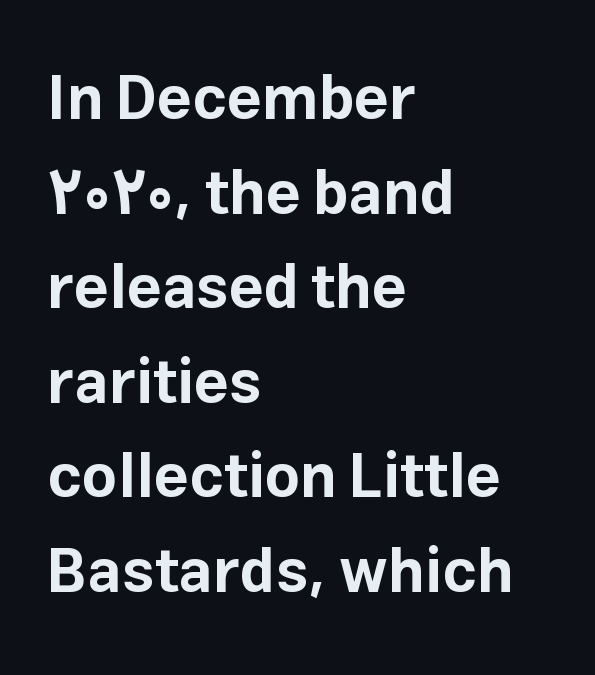
The letterforms sit shoulder to shoulder at normal distance. Does the weight exceed regular? Yes, all the way to bold. Note: no serifs on the glyphs. Horizontally, the lines are justified to the leading edge only. The gap between lines stays unmarked.
